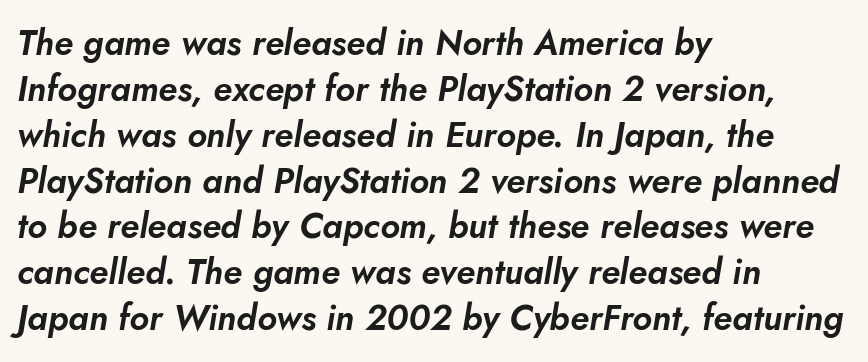
{"italic": "yes", "lean": "right", "slant_degrees": 5, "width": "normal", "stroke_contrast": "low", "x_height": "small", "monospaced": "no", "underline": "no", "align": "left", "line_spacing": "normal", "line_spacing_ratio": 1.31, "letter_spacing": "normal", "letter_spacing_em": 0.0, "glyph_px": 35}
